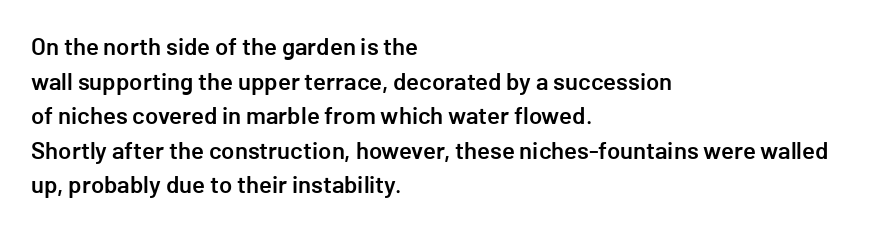
Q: Is the text bold? A: Semi-bold.
Q: Is the text italic (slanted)? A: No, it is upright.
Q: Is the text underlined? A: No.
Q: How is the paragraph aligned? A: Left-aligned.
Q: Is the spacing between letters normal or unusually wide? A: Normal.
Q: Is the spacing between lines tight, normal or loose? A: Normal.
